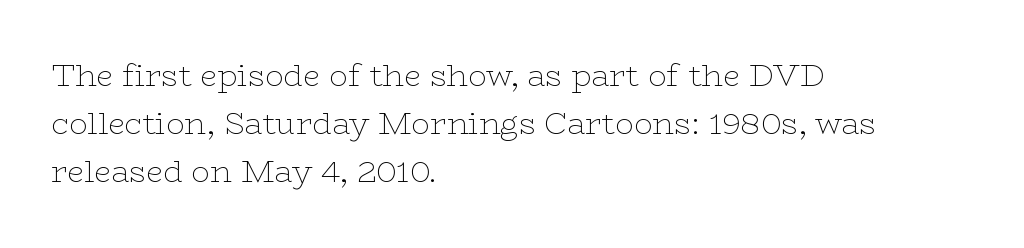
{"serif": "yes", "italic": "no", "bold": "no", "weight": "thin", "width": "wide", "stroke_contrast": "low", "x_height": "medium", "monospaced": "no", "underline": "no", "align": "left", "line_spacing": "normal", "line_spacing_ratio": 1.55, "letter_spacing": "normal", "letter_spacing_em": 0.0, "glyph_px": 31}
